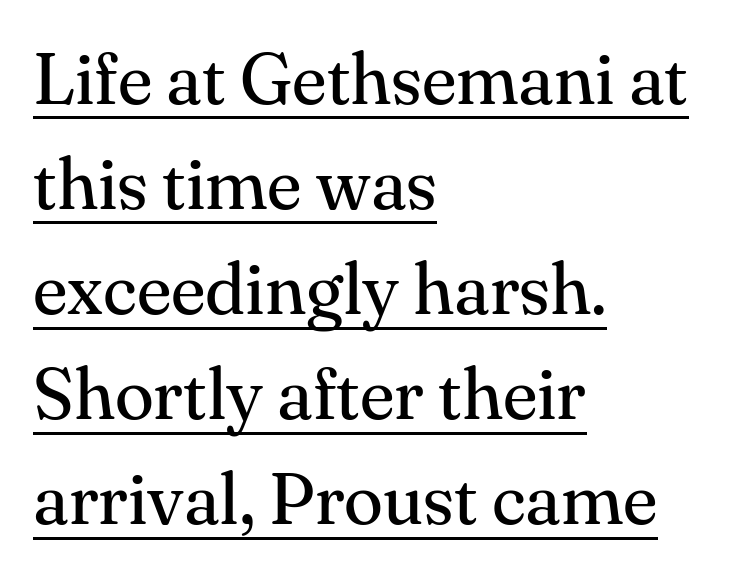
Q: Is the text bold? A: No.
Q: Is the text italic (slanted)? A: No, it is upright.
Q: Is the typeface a serif or a sans-serif typeface? A: Serif.
Q: Is the text underlined? A: Yes.
Q: How is the paragraph aligned? A: Left-aligned.
Q: Is the spacing between letters normal or unusually wide? A: Normal.
Q: Is the spacing between lines tight, normal or loose? A: Normal.
Q: Width (condensed, normal, or wide)? A: Normal.
Q: Stroke contrast? A: Medium.
Q: x-height? A: Small.
Q: Monospaced? A: No.
